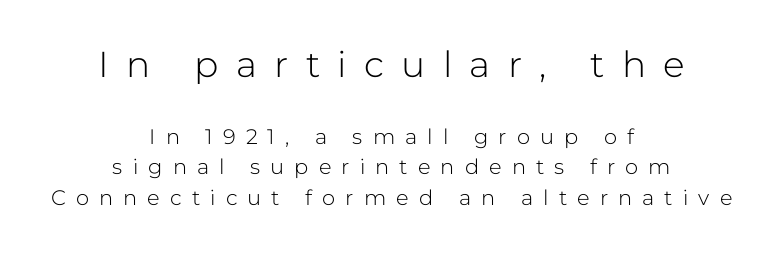
Q: Is the text bold? A: No.
Q: Is the text italic (slanted)? A: No, it is upright.
Q: Is the typeface a serif or a sans-serif typeface? A: Sans-serif.
Q: Is the text underlined? A: No.
Q: How is the paragraph aligned? A: Centered.
Q: Is the spacing between letters normal or unusually wide? A: Unusually wide.
Q: Is the spacing between lines tight, normal or loose? A: Normal.
Q: Which block of text is set in a larger size, the first (top) or the second (bottom)? A: The first (top) one.
Q: Width (condensed, normal, or wide)? A: Normal.
Q: Stroke contrast? A: Low.
Q: x-height? A: Medium.
Q: Monospaced? A: No.
